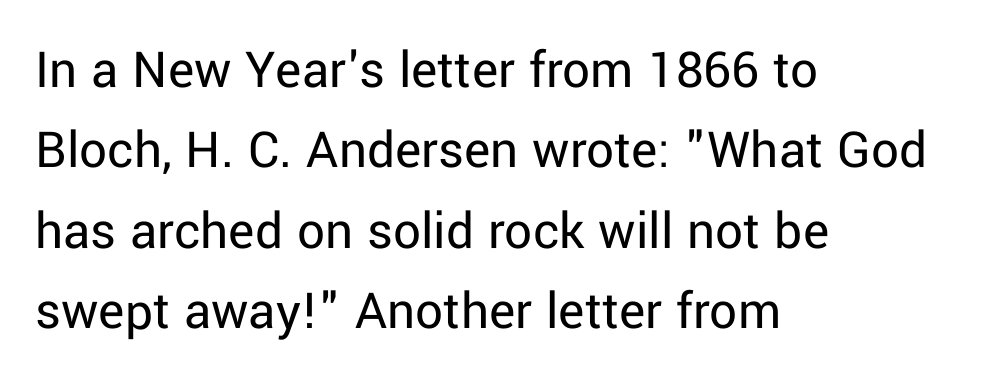
Honestly, the row spacing looks completely unremarkable. These lines are rendered in a variable-pitch font. The strokes are not fattened; the text isn't bold. Letterform terminals end flat and unadorned throughout the passage. Beneath every word, the page is bare.
